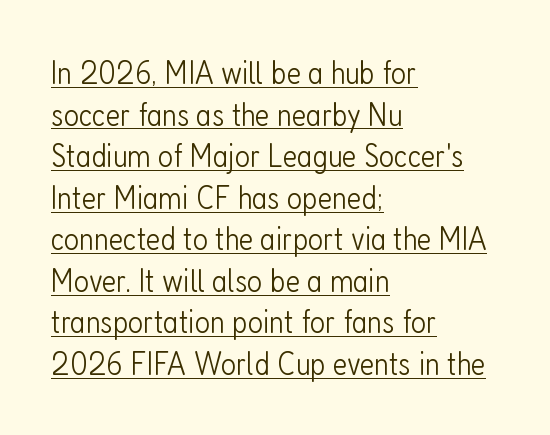
{"serif": "no", "italic": "no", "bold": "no", "weight": "light", "width": "condensed", "stroke_contrast": "low", "x_height": "medium", "monospaced": "no", "underline": "yes", "align": "left", "line_spacing": "normal", "line_spacing_ratio": 1.26, "letter_spacing": "normal", "letter_spacing_em": 0.0, "glyph_px": 33}
